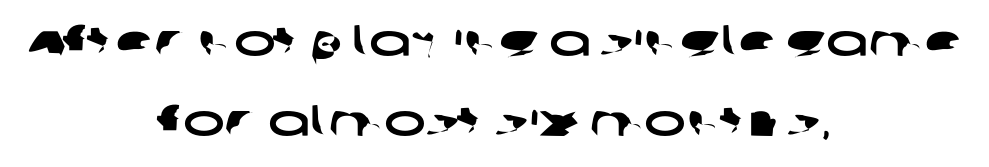
Q: Is the typeface a serif or a sans-serif typeface? A: Sans-serif.
Q: Is the text underlined? A: No.
Q: How is the paragraph aligned? A: Centered.
Q: Is the spacing between letters normal or unusually wide? A: Normal.
Q: Width (condensed, normal, or wide)? A: Wide.
Q: Stroke contrast? A: Low.
Q: x-height? A: Large.
Q: Monospaced? A: No.
